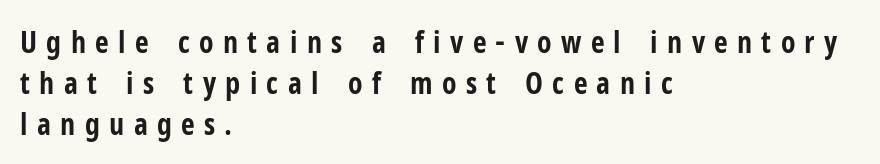
Q: Is the text bold? A: Yes.
Q: Is the text italic (slanted)? A: No, it is upright.
Q: Is the typeface a serif or a sans-serif typeface? A: Sans-serif.
Q: Is the text underlined? A: No.
Q: How is the paragraph aligned? A: Left-aligned.
Q: Is the spacing between letters normal or unusually wide? A: Unusually wide.
Q: Is the spacing between lines tight, normal or loose? A: Normal.
Q: Width (condensed, normal, or wide)? A: Condensed.
Q: Stroke contrast? A: Low.
Q: x-height? A: Medium.
Q: Monospaced? A: No.
